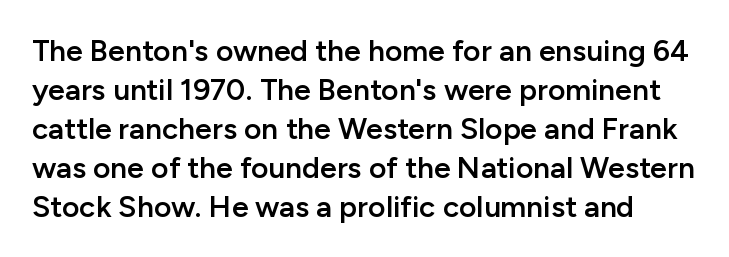
Q: Is the text bold? A: Semi-bold.
Q: Is the text italic (slanted)? A: No, it is upright.
Q: Is the typeface a serif or a sans-serif typeface? A: Sans-serif.
Q: Is the text underlined? A: No.
Q: Is the spacing between letters normal or unusually wide? A: Normal.
Q: Is the spacing between lines tight, normal or loose? A: Normal.
Q: Width (condensed, normal, or wide)? A: Normal.
Q: Stroke contrast? A: Low.
Q: x-height? A: Medium.
Q: Monospaced? A: No.
